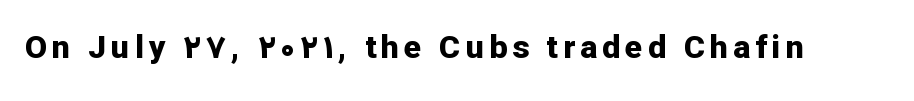
The image shows 32 px bold sans-serif type, upright; set not underlined; low stroke contrast and a medium x-height.
